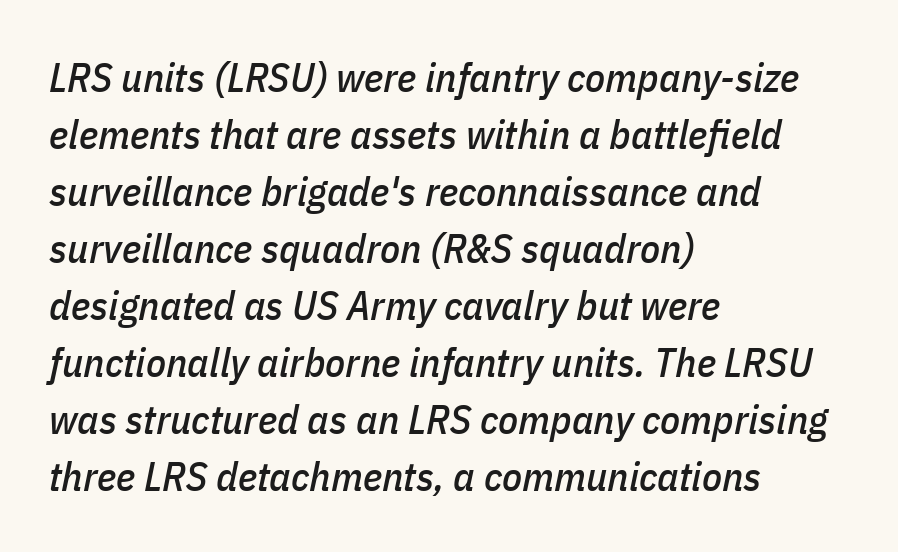
The font's italic variant was chosen for this text. Interline gaps are of average width in this sample. A bare baseline throughout the passage. A student would call this left alignment; a typographer would say flush left, rag right. These lines are rendered in a variable-pitch font. In terms of letterspacing, this is plain default setting.
